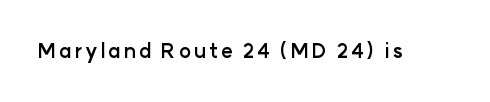
The image shows 20 px bold type, upright; set not underlined.
